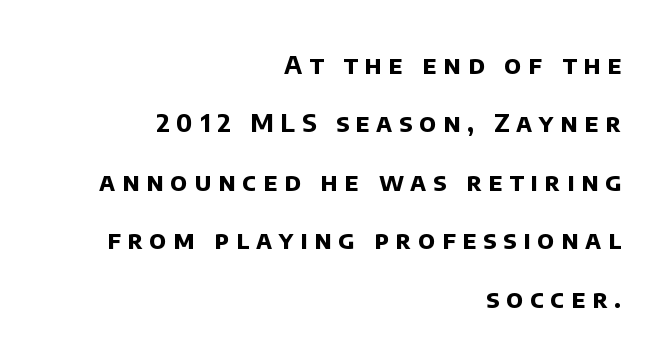
{"bold": "yes", "underline": "no", "align": "right", "line_spacing": "loose", "line_spacing_ratio": 2.34, "letter_spacing": "wide", "letter_spacing_em": 0.27, "glyph_px": 25}
